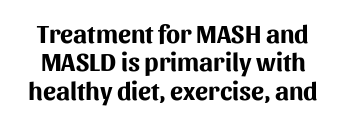
Bare-footed words on every line. The lettering stays uniformly vertical, giving the passage a roman look. Students, note that the glyphs here touch the page at normal intervals. The rendering uses a bold face; every stroke is thick and dark. Rows of type sit shoulder to shoulder in the vertical direction.
